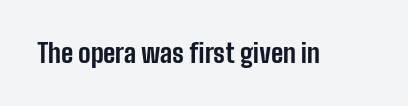
{"italic": "no", "bold": "yes", "underline": "no", "letter_spacing": "normal", "letter_spacing_em": 0.0, "glyph_px": 26}
